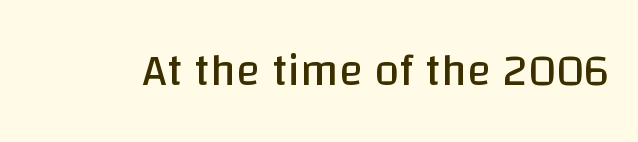
The image shows 45 px regular-weight sans-serif type, upright; set normal letter spacing, not underlined; low stroke contrast and a large x-height.
